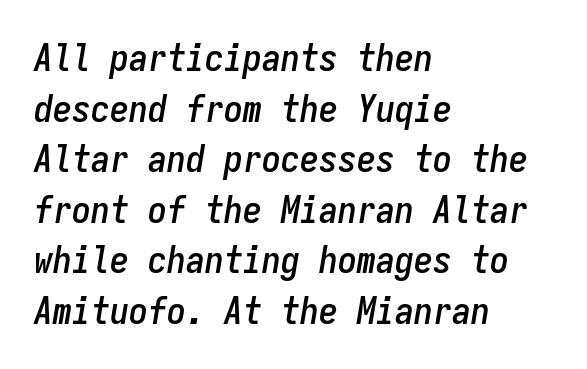
{"italic": "yes", "lean": "right", "slant_degrees": 9, "width": "condensed", "stroke_contrast": "low", "x_height": "medium", "monospaced": "yes", "underline": "no", "align": "left", "line_spacing": "normal", "line_spacing_ratio": 1.33, "letter_spacing": "normal", "letter_spacing_em": 0.0, "glyph_px": 38}
